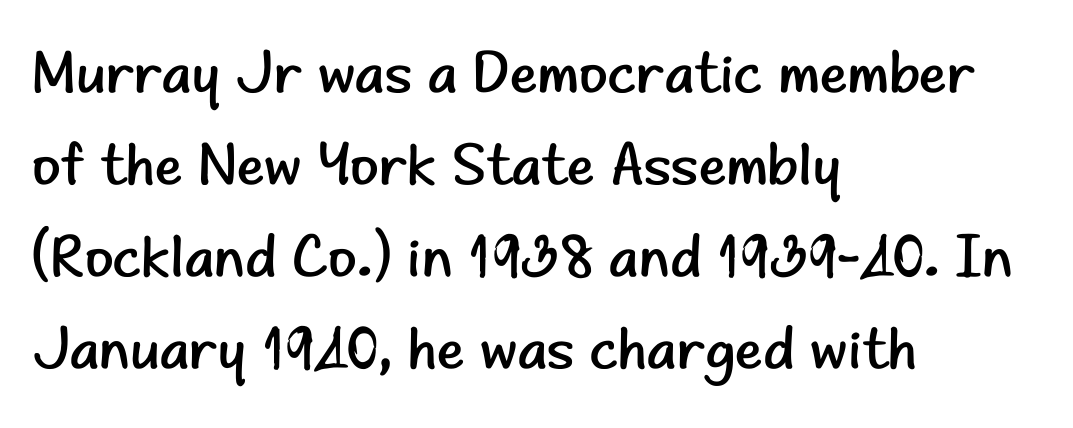
The image shows 59 px regular-weight sans-serif type, upright; set left-aligned, normal line spacing (1.56x), normal letter spacing, not underlined; low stroke contrast and a small x-height.
